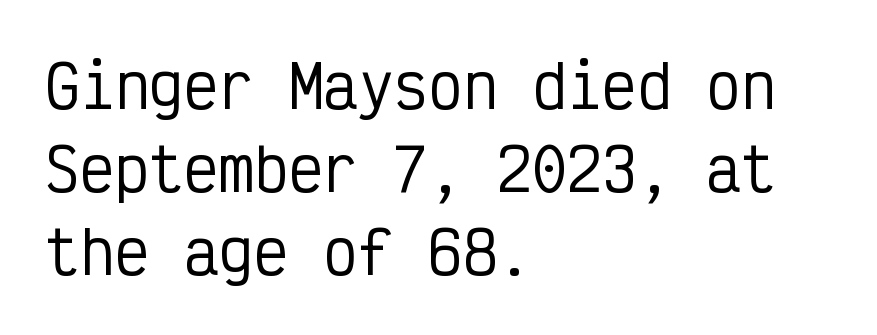
{"serif": "no", "italic": "no", "width": "condensed", "stroke_contrast": "low", "x_height": "medium", "monospaced": "yes", "underline": "no", "align": "left", "line_spacing": "normal", "line_spacing_ratio": 1.43, "letter_spacing": "normal", "letter_spacing_em": 0.0, "glyph_px": 58}
